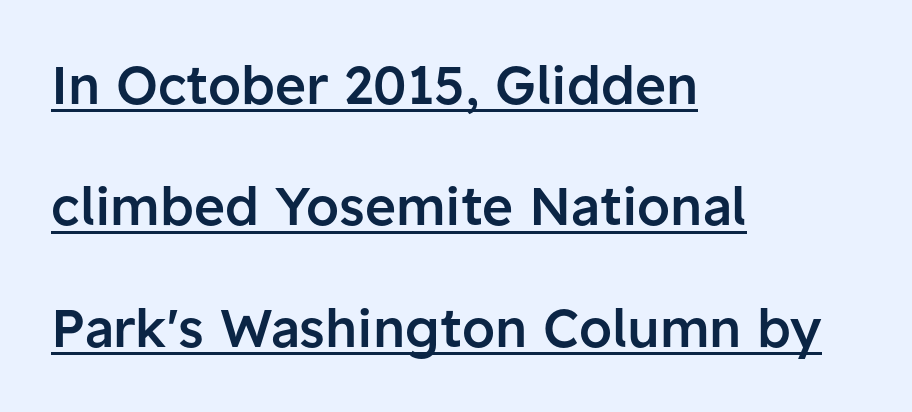
Q: Is the text bold? A: Semi-bold.
Q: Is the text italic (slanted)? A: No, it is upright.
Q: Is the typeface a serif or a sans-serif typeface? A: Sans-serif.
Q: Is the text underlined? A: Yes.
Q: How is the paragraph aligned? A: Left-aligned.
Q: Is the spacing between letters normal or unusually wide? A: Normal.
Q: Is the spacing between lines tight, normal or loose? A: Loose.
Q: Width (condensed, normal, or wide)? A: Normal.
Q: Stroke contrast? A: Low.
Q: x-height? A: Medium.
Q: Monospaced? A: No.
